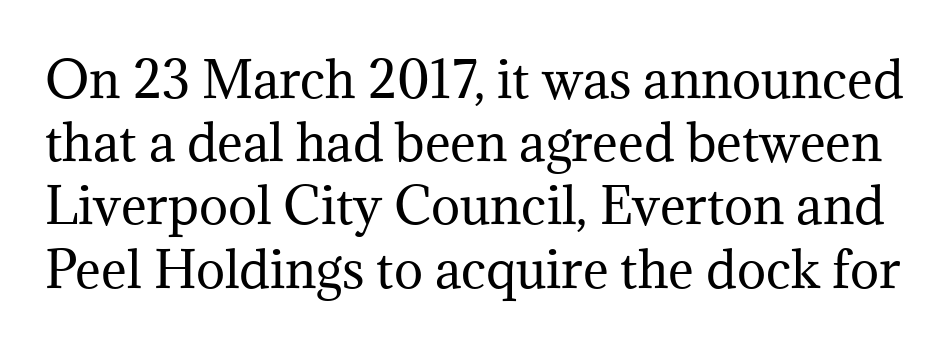
Q: Is the text bold? A: No.
Q: Is the text italic (slanted)? A: No, it is upright.
Q: Is the typeface a serif or a sans-serif typeface? A: Serif.
Q: Is the text underlined? A: No.
Q: Is the spacing between letters normal or unusually wide? A: Normal.
Q: Is the spacing between lines tight, normal or loose? A: Normal.
Q: Width (condensed, normal, or wide)? A: Normal.
Q: Stroke contrast? A: Medium.
Q: x-height? A: Medium.
Q: Monospaced? A: No.
